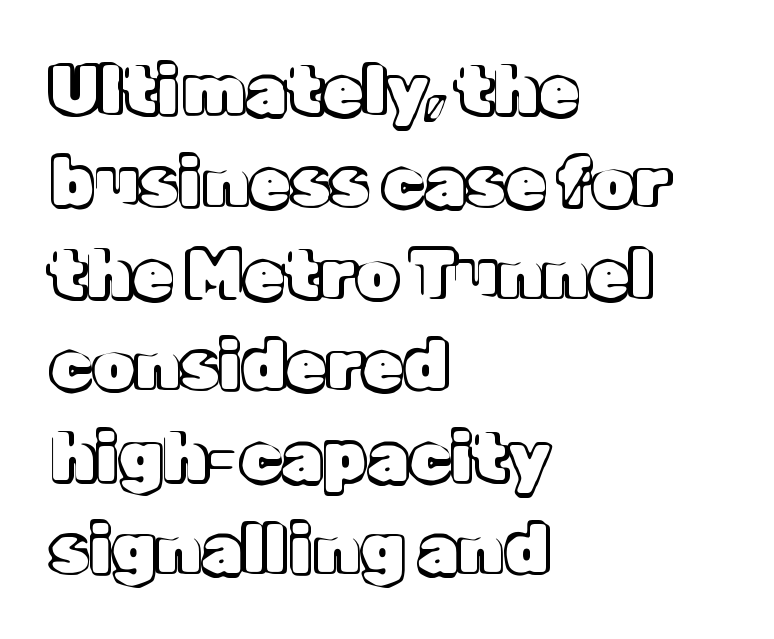
Q: Is the text italic (slanted)? A: No, it is upright.
Q: Is the text underlined? A: No.
Q: How is the paragraph aligned? A: Left-aligned.
Q: Is the spacing between letters normal or unusually wide? A: Normal.
Q: Is the spacing between lines tight, normal or loose? A: Normal.
Q: Width (condensed, normal, or wide)? A: Normal.
Q: x-height? A: Medium.
Q: Monospaced? A: No.
